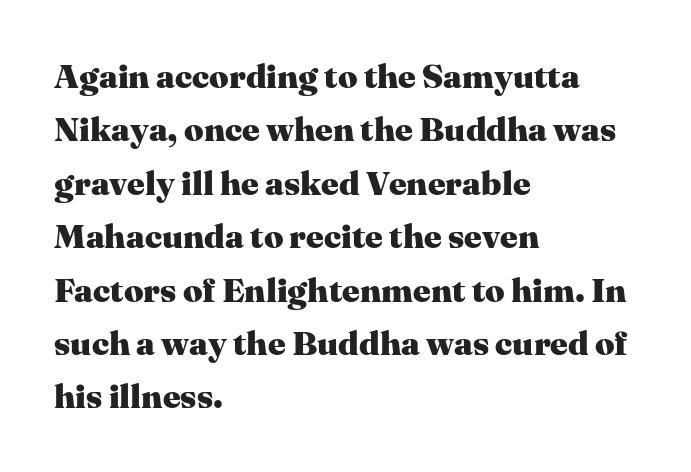
The image shows 34 px heavy serif type, upright; set left-aligned, normal line spacing (1.57x), normal letter spacing, not underlined; medium stroke contrast and a medium x-height.
